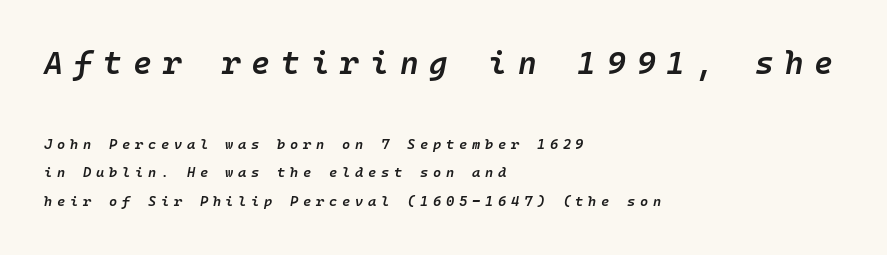
Q: Is the text bold? A: Semi-bold.
Q: Is the text italic (slanted)? A: Yes, it leans right by about 10 degrees.
Q: Is the text underlined? A: No.
Q: How is the paragraph aligned? A: Left-aligned.
Q: Is the spacing between letters normal or unusually wide? A: Unusually wide.
Q: Is the spacing between lines tight, normal or loose? A: Loose.
Q: Which block of text is set in a larger size, the first (top) or the second (bottom)? A: The first (top) one.
Q: Width (condensed, normal, or wide)? A: Normal.
Q: Stroke contrast? A: Low.
Q: x-height? A: Medium.
